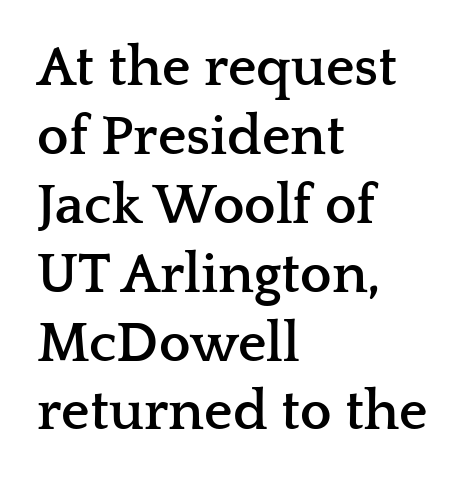
{"serif": "yes", "italic": "no", "bold": "yes", "weight": "semibold", "width": "wide", "stroke_contrast": "low", "x_height": "medium", "monospaced": "no", "underline": "no", "align": "left", "line_spacing_ratio": 1.23, "letter_spacing": "normal", "letter_spacing_em": 0.0, "glyph_px": 56}
